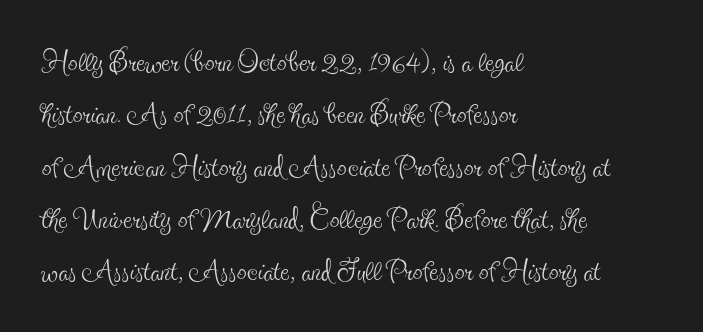
The image shows 39 px thin, condensed serif type; set left-aligned, normal line spacing (1.34x), normal letter spacing, not underlined; a small x-height.
